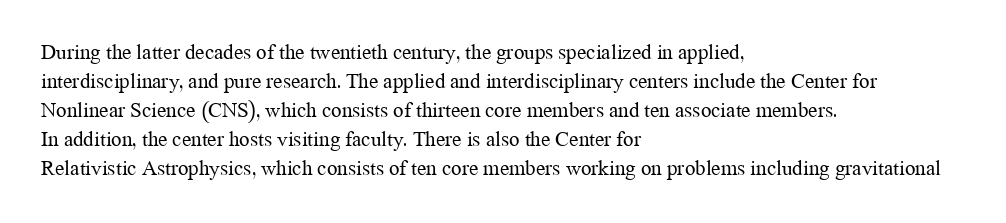
The image shows 21 px text type, upright; set left-aligned, normal line spacing (1.38x), normal letter spacing, not underlined.
